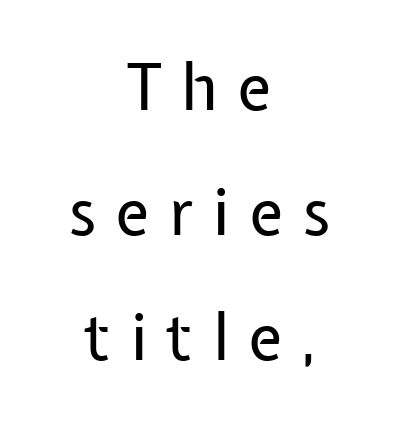
The image shows 64 px regular-weight sans-serif type, upright; set centered, loose line spacing (1.95x), unusually wide letter spacing (+0.3 em), not underlined; low stroke contrast and a medium x-height.
